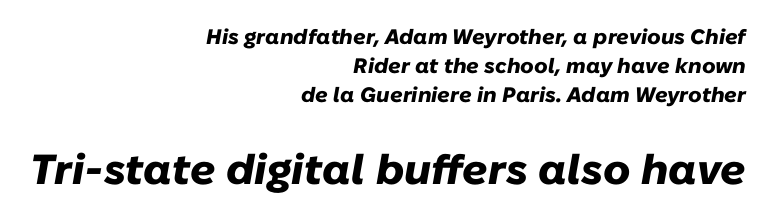
The image shows 42 px heavy type, italic (leaning right); set right-aligned, normal line spacing (1.39x), normal letter spacing, not underlined; the second (bottom) block is 2.0x larger; low stroke contrast and a medium x-height.
